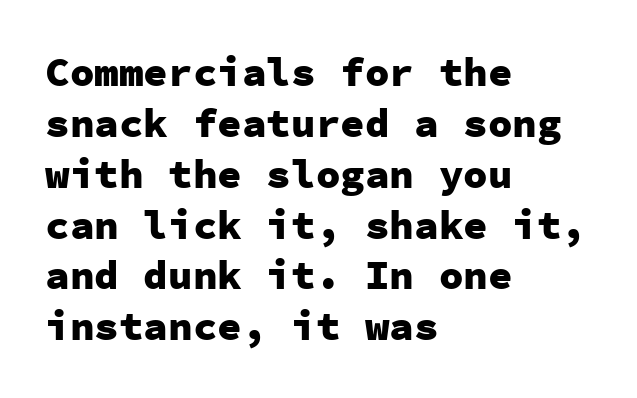
{"serif": "no", "italic": "no", "bold": "yes", "weight": "heavy", "width": "normal", "stroke_contrast": "low", "x_height": "medium", "monospaced": "yes", "underline": "no", "align": "left", "line_spacing_ratio": 1.24, "letter_spacing": "normal", "letter_spacing_em": 0.0, "glyph_px": 41}
